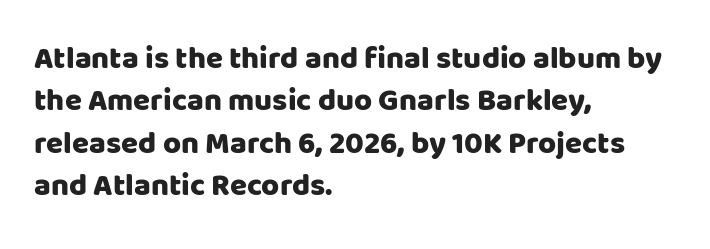
Q: Is the text italic (slanted)? A: No, it is upright.
Q: Is the typeface a serif or a sans-serif typeface? A: Sans-serif.
Q: Is the text underlined? A: No.
Q: How is the paragraph aligned? A: Left-aligned.
Q: Is the spacing between letters normal or unusually wide? A: Normal.
Q: Is the spacing between lines tight, normal or loose? A: Normal.
Q: Width (condensed, normal, or wide)? A: Normal.
Q: Stroke contrast? A: Low.
Q: x-height? A: Large.
Q: Monospaced? A: No.
